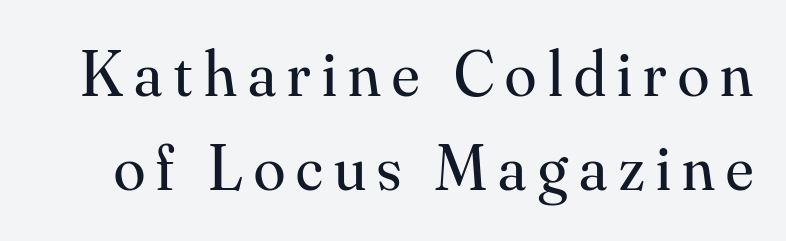
Regarding leading, the lines here are spaced in the standard way. Vertical stems look standard width or narrower in stroke. Check the space under the baseline: it is left empty. I'd call this a serif setting — the letters wear small feet.
